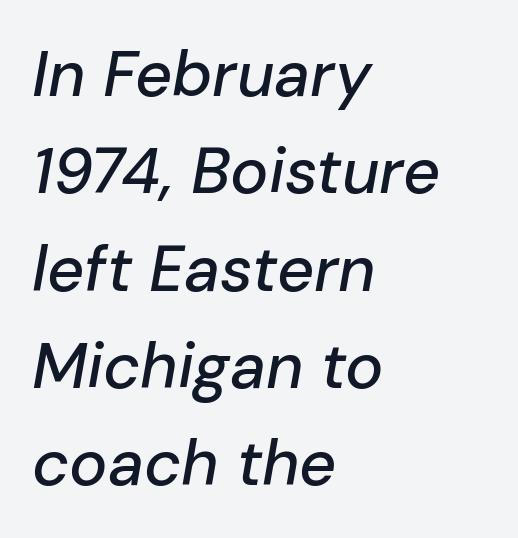
The image shows 64 px text type, italic (leaning right); set left-aligned, normal line spacing (1.52x), normal letter spacing, not underlined; low stroke contrast and a medium x-height.
